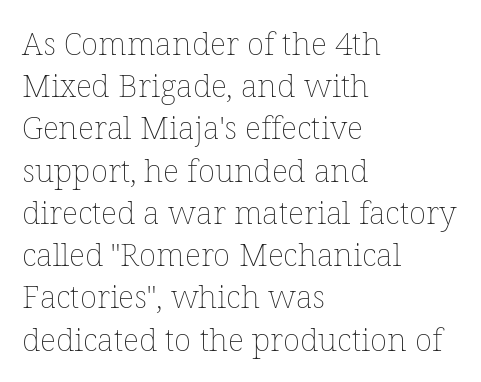
{"italic": "no", "bold": "no", "weight": "thin", "width": "normal", "stroke_contrast": "low", "x_height": "medium", "monospaced": "no", "underline": "no", "align": "left", "line_spacing": "normal", "line_spacing_ratio": 1.32, "letter_spacing": "normal", "letter_spacing_em": 0.0, "glyph_px": 32}
